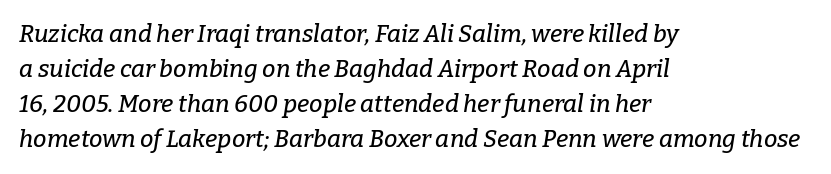
Q: Is the text italic (slanted)? A: Yes, it leans right by about 9 degrees.
Q: Is the text underlined? A: No.
Q: How is the paragraph aligned? A: Left-aligned.
Q: Is the spacing between letters normal or unusually wide? A: Normal.
Q: Is the spacing between lines tight, normal or loose? A: Normal.
